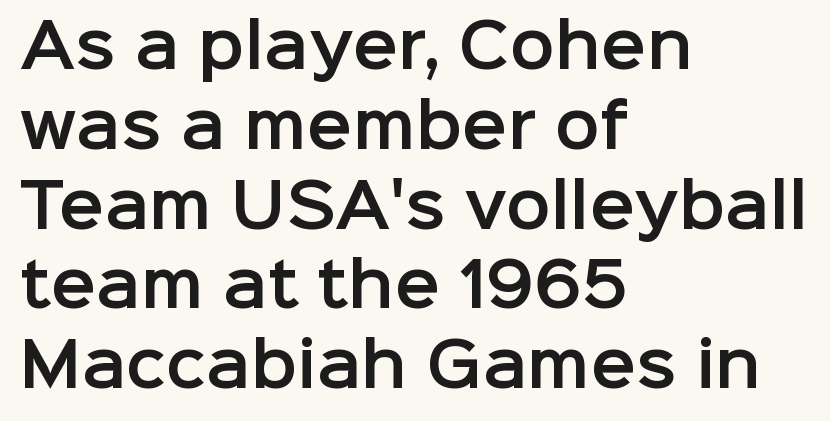
In CSS terms this would be text-align: left. These lines keep a tight, regular rhythm from letter to letter. To sum up the face: it is a sans, with no serifs. Clear beneath every line of the passage. The rendering uses natural spacing where letterforms have individual widths.
